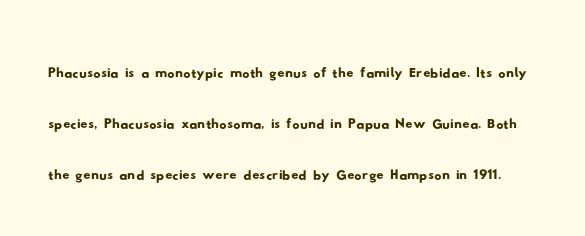
The space beneath each line is pristine and unruled. Words appear dense and cohesive because spacing is normal. The face used here is proportionally spaced, like ordinary book or web type. Typographically, this falls in the sans-serif category.
